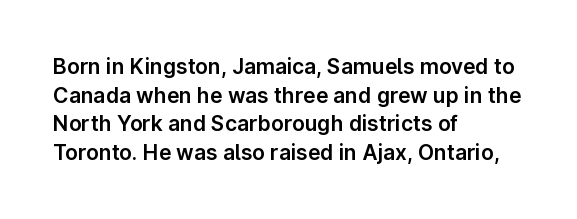
{"italic": "no", "underline": "no", "align": "left", "line_spacing": "normal", "line_spacing_ratio": 1.36, "letter_spacing": "normal", "letter_spacing_em": 0.0, "glyph_px": 21}
